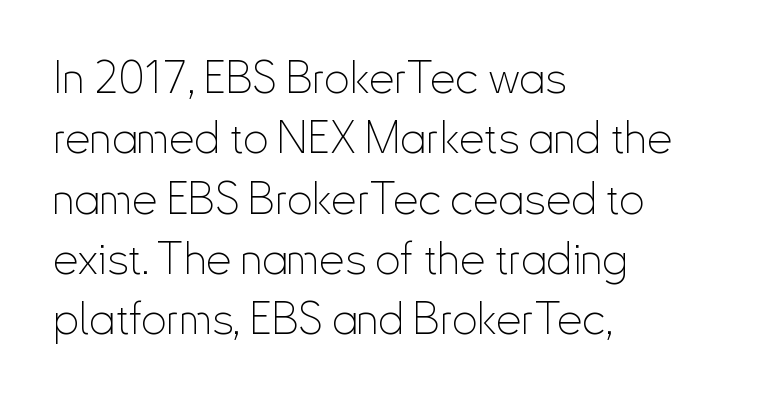
Q: Is the text bold? A: No.
Q: Is the text italic (slanted)? A: No, it is upright.
Q: Is the typeface a serif or a sans-serif typeface? A: Sans-serif.
Q: Is the text underlined? A: No.
Q: How is the paragraph aligned? A: Left-aligned.
Q: Is the spacing between letters normal or unusually wide? A: Normal.
Q: Is the spacing between lines tight, normal or loose? A: Normal.
Q: Width (condensed, normal, or wide)? A: Condensed.
Q: Stroke contrast? A: Low.
Q: x-height? A: Small.
Q: Monospaced? A: No.
